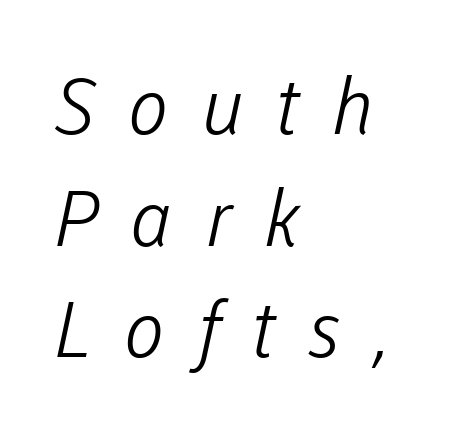
The image shows 77 px light sans-serif type; set left-aligned, normal line spacing (1.45x), unusually wide letter spacing (+0.42 em), not underlined; low stroke contrast and a medium x-height.
